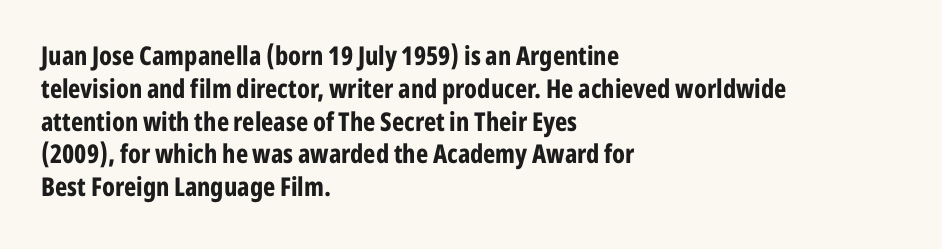
{"italic": "no", "bold": "yes", "underline": "no", "align": "left", "line_spacing": "normal", "line_spacing_ratio": 1.26, "letter_spacing": "normal", "letter_spacing_em": 0.0, "glyph_px": 26}
